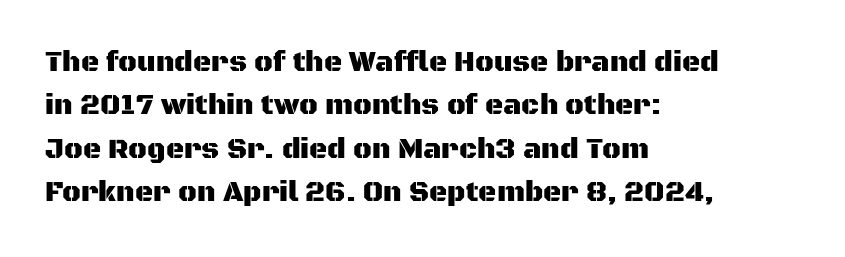
{"serif": "no", "italic": "no", "width": "normal", "stroke_contrast": "medium", "x_height": "large", "monospaced": "no", "underline": "no", "align": "left", "line_spacing": "normal", "line_spacing_ratio": 1.55, "letter_spacing": "normal", "letter_spacing_em": 0.0, "glyph_px": 28}
